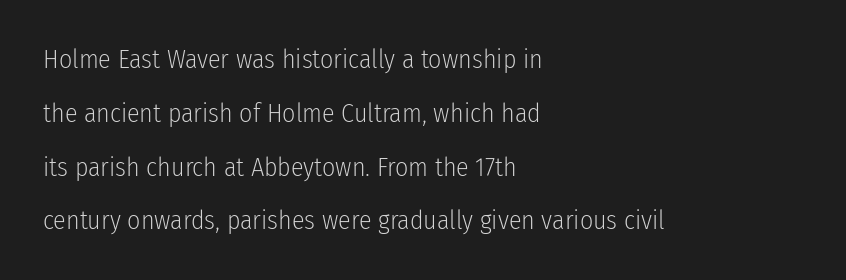
{"italic": "no", "bold": "no", "underline": "no", "align": "left", "line_spacing": "loose", "line_spacing_ratio": 2.07, "letter_spacing": "normal", "letter_spacing_em": 0.0, "glyph_px": 26}
